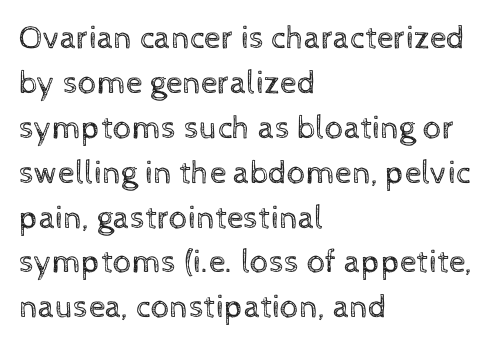
The image shows 33 px regular-weight type, upright; set left-aligned, normal line spacing (1.36x), normal letter spacing, not underlined; a medium x-height.
